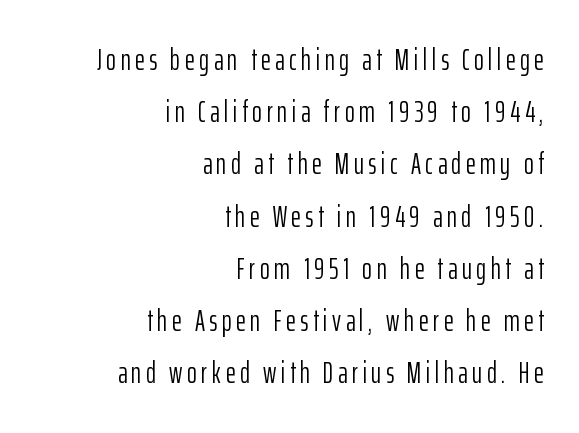
Q: Is the text bold? A: No.
Q: Is the text italic (slanted)? A: No, it is upright.
Q: Is the typeface a serif or a sans-serif typeface? A: Sans-serif.
Q: Is the text underlined? A: No.
Q: How is the paragraph aligned? A: Right-aligned.
Q: Width (condensed, normal, or wide)? A: Condensed.
Q: Stroke contrast? A: Low.
Q: x-height? A: Medium.
Q: Monospaced? A: No.
